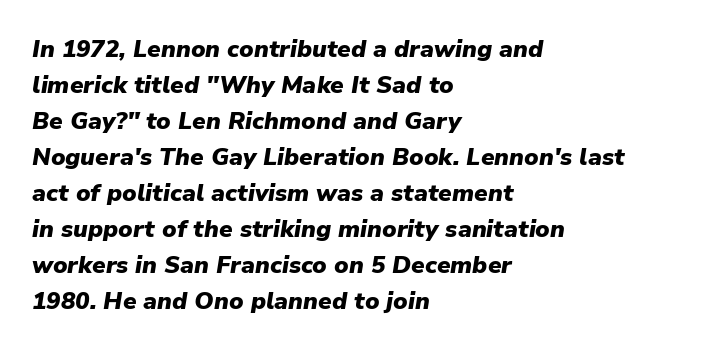
{"italic": "yes", "lean": "right", "slant_degrees": 9, "bold": "yes", "underline": "no", "align": "left", "line_spacing": "normal", "line_spacing_ratio": 1.5, "letter_spacing": "normal", "letter_spacing_em": 0.0, "glyph_px": 24}
